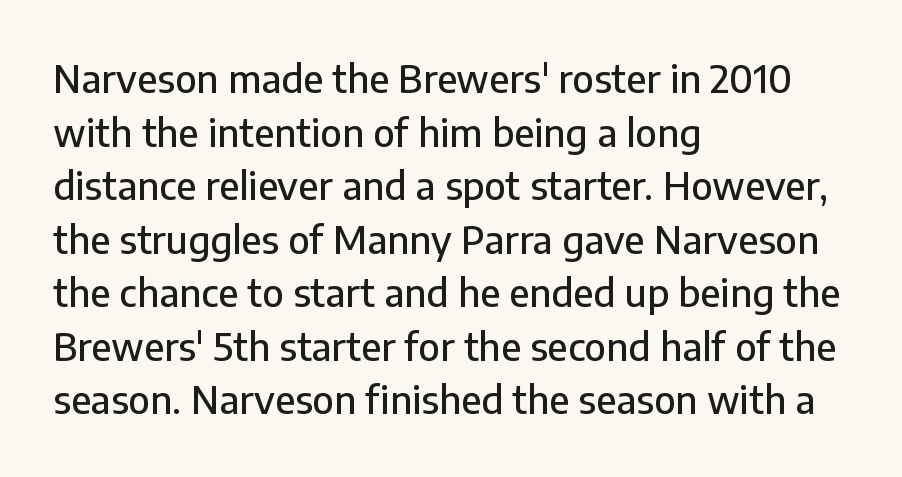
A typesetter would call this proportional, since set widths differ per character. No word sits above an underline. Evenly set lines give the paragraph a standard silhouette. In CSS terms this would be text-align: left. Does the type have serifs? No, each stem ends abruptly.
